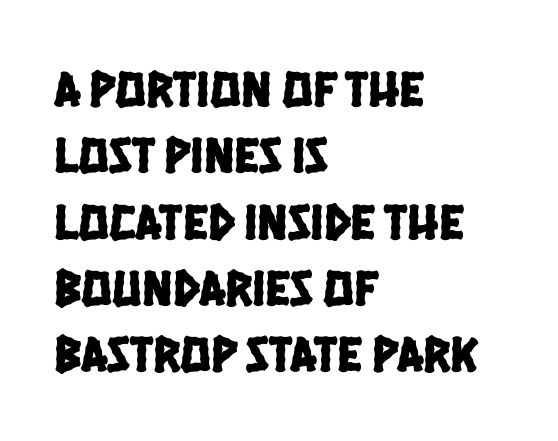
Q: Is the typeface a serif or a sans-serif typeface? A: Sans-serif.
Q: Is the text underlined? A: No.
Q: How is the paragraph aligned? A: Left-aligned.
Q: Is the spacing between letters normal or unusually wide? A: Normal.
Q: Is the spacing between lines tight, normal or loose? A: Normal.
Q: Width (condensed, normal, or wide)? A: Condensed.
Q: Stroke contrast? A: Low.
Q: x-height? A: Large.
Q: Monospaced? A: No.
